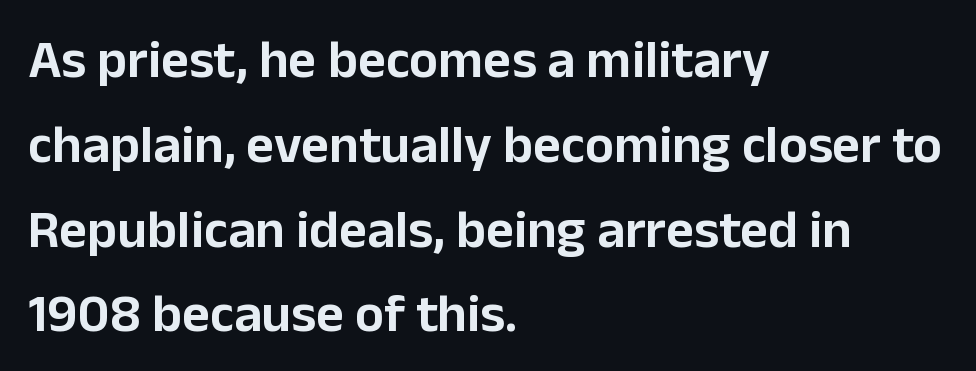
The image shows 54 px sans-serif type, upright; set left-aligned, normal line spacing (1.57x), normal letter spacing, not underlined; low stroke contrast and a medium x-height.
